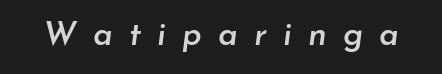
Looking at the ascenders, they clearly lean. These lines are rendered in a variable-pitch font. Descenders are the only things crossing below the line. Each word looks stretched out because of the extra space between its letters.
